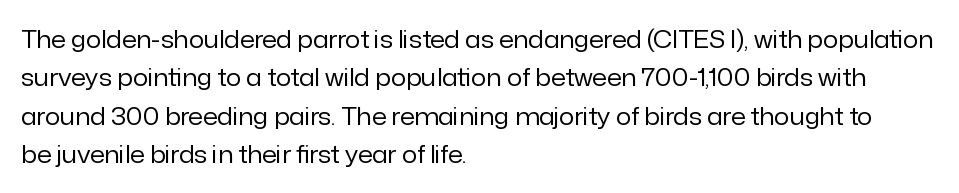
Q: Is the text bold? A: No.
Q: Is the text italic (slanted)? A: No, it is upright.
Q: Is the text underlined? A: No.
Q: How is the paragraph aligned? A: Left-aligned.
Q: Is the spacing between letters normal or unusually wide? A: Normal.
Q: Is the spacing between lines tight, normal or loose? A: Normal.
